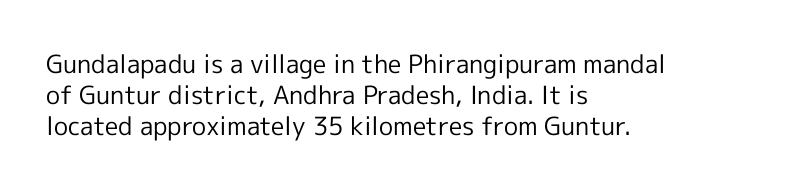
{"italic": "no", "bold": "no", "underline": "no", "align": "left", "line_spacing_ratio": 1.24, "letter_spacing": "normal", "letter_spacing_em": 0.0, "glyph_px": 25}
